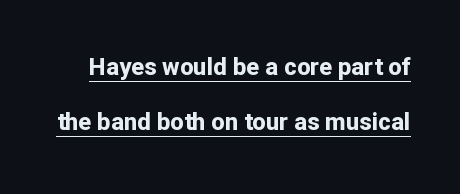
The strokes are fattened all the way to bold. Quick note: interline space is abundant. Honestly, the underline is the first thing you notice here. Tracking value appears to be zero — textbook default spacing.
